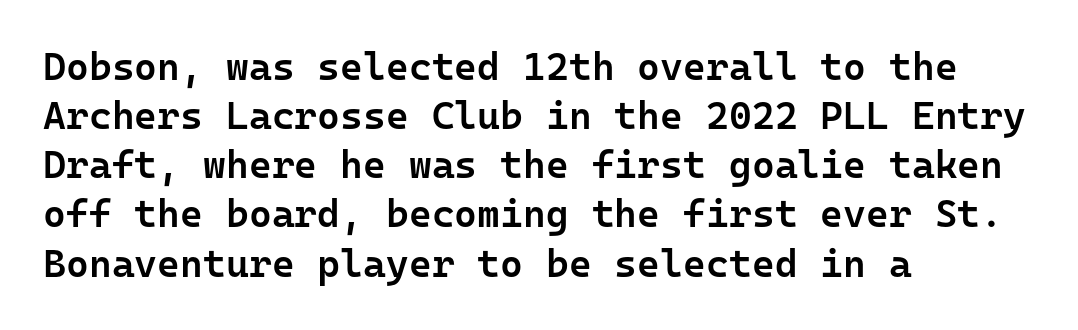
The image shows 39 px semibold sans-serif type, upright, monospaced; set left-aligned, normal line spacing (1.26x), normal letter spacing, not underlined; low stroke contrast and a medium x-height.
